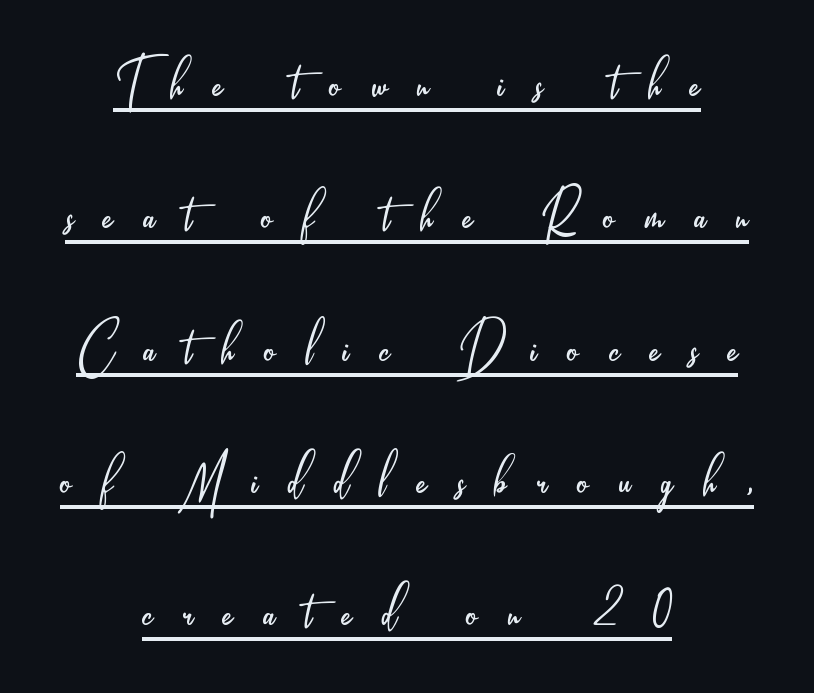
Q: Is the text bold? A: No.
Q: Is the text italic (slanted)? A: Yes.
Q: Is the typeface a serif or a sans-serif typeface? A: Sans-serif.
Q: Is the text underlined? A: Yes.
Q: How is the paragraph aligned? A: Centered.
Q: Is the spacing between letters normal or unusually wide? A: Unusually wide.
Q: Width (condensed, normal, or wide)? A: Condensed.
Q: Stroke contrast? A: Low.
Q: x-height? A: Small.
Q: Monospaced? A: No.
